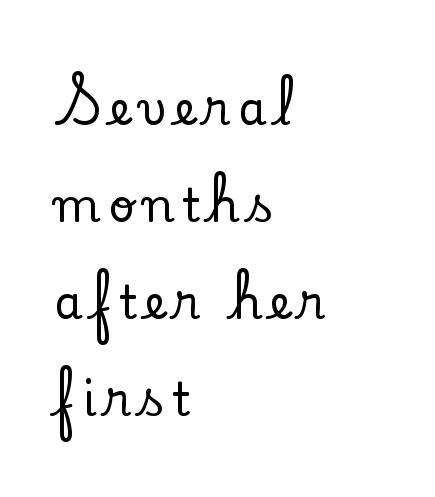
Q: Is the text italic (slanted)? A: No, it is upright.
Q: Is the typeface a serif or a sans-serif typeface? A: Serif.
Q: Is the text underlined? A: No.
Q: How is the paragraph aligned? A: Left-aligned.
Q: Is the spacing between lines tight, normal or loose? A: Loose.
Q: Width (condensed, normal, or wide)? A: Normal.
Q: Stroke contrast? A: Low.
Q: x-height? A: Small.
Q: Monospaced? A: No.
